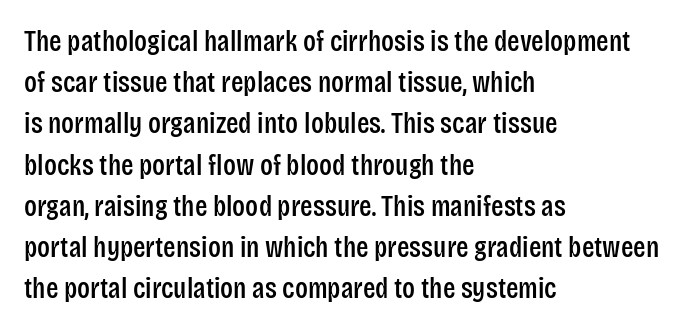
The image shows 29 px condensed sans-serif type, upright; set left-aligned, normal line spacing (1.42x), normal letter spacing, not underlined; low stroke contrast and a large x-height.
